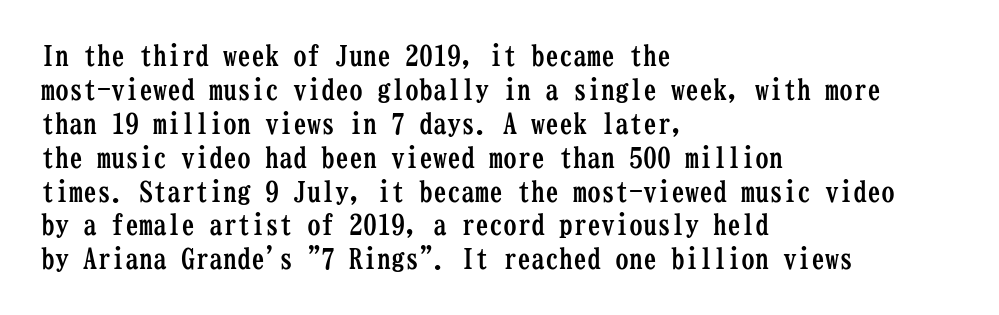
Q: Is the text bold? A: Yes.
Q: Is the text italic (slanted)? A: No, it is upright.
Q: Is the typeface a serif or a sans-serif typeface? A: Serif.
Q: Is the text underlined? A: No.
Q: How is the paragraph aligned? A: Left-aligned.
Q: Is the spacing between letters normal or unusually wide? A: Normal.
Q: Width (condensed, normal, or wide)? A: Condensed.
Q: Stroke contrast? A: Low.
Q: x-height? A: Medium.
Q: Monospaced? A: Yes.
